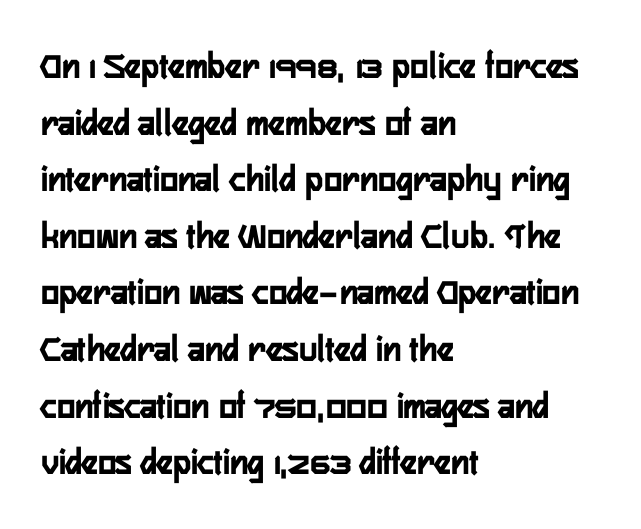
In terms of letterform style, serifs are entirely absent. The lettering stays uniformly vertical, giving the passage a roman look. This sample keeps an unexceptional amount of space between lines. The font is running at its bold setting.
